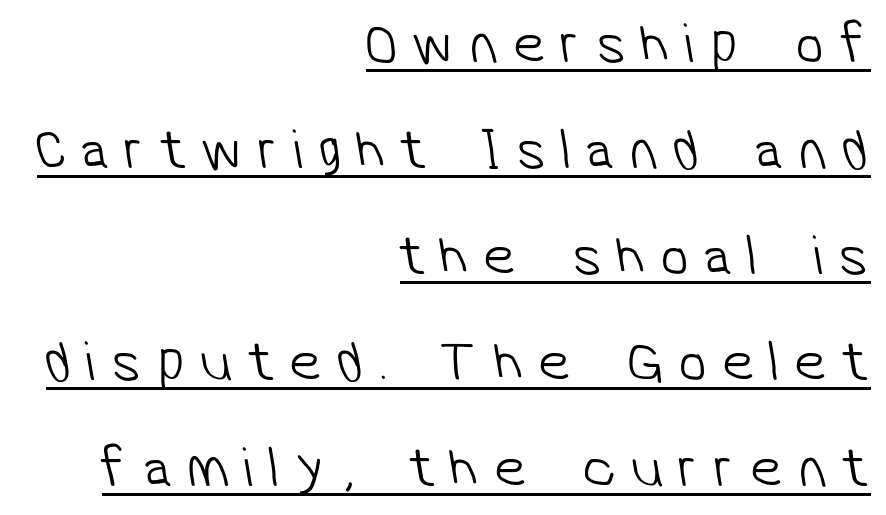
{"serif": "no", "bold": "no", "weight": "light", "width": "normal", "stroke_contrast": "low", "x_height": "medium", "monospaced": "no", "underline": "yes", "align": "right", "line_spacing_ratio": 1.86, "letter_spacing": "wide", "letter_spacing_em": 0.27, "glyph_px": 57}
